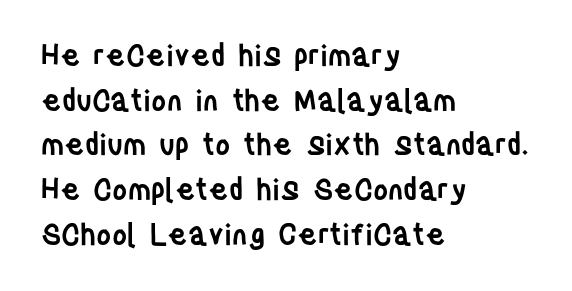
{"serif": "no", "italic": "no", "bold": "semi", "weight": "semibold", "width": "condensed", "stroke_contrast": "low", "x_height": "large", "monospaced": "no", "underline": "no", "align": "left", "line_spacing": "normal", "line_spacing_ratio": 1.54, "letter_spacing": "normal", "letter_spacing_em": 0.0, "glyph_px": 29}
